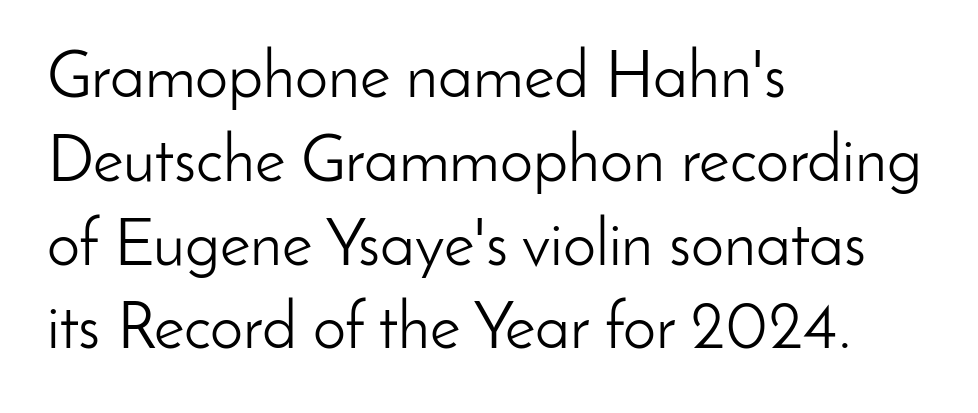
The image shows 66 px light sans-serif type, upright; set left-aligned, normal line spacing (1.27x), normal letter spacing, not underlined; low stroke contrast and a small x-height.
